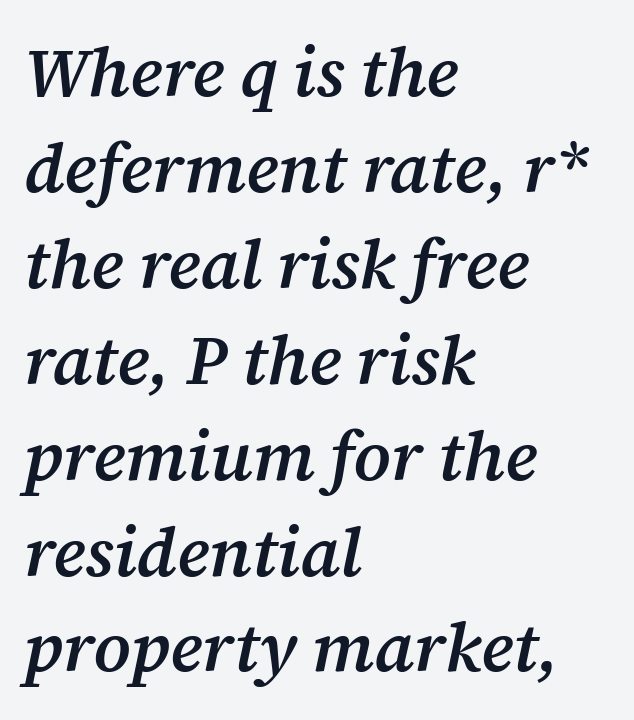
Q: Is the text bold? A: Semi-bold.
Q: Is the text italic (slanted)? A: Yes, it leans right by about 12 degrees.
Q: Is the typeface a serif or a sans-serif typeface? A: Serif.
Q: Is the text underlined? A: No.
Q: How is the paragraph aligned? A: Left-aligned.
Q: Is the spacing between letters normal or unusually wide? A: Normal.
Q: Is the spacing between lines tight, normal or loose? A: Normal.
Q: Width (condensed, normal, or wide)? A: Normal.
Q: Stroke contrast? A: Medium.
Q: x-height? A: Medium.
Q: Monospaced? A: No.
